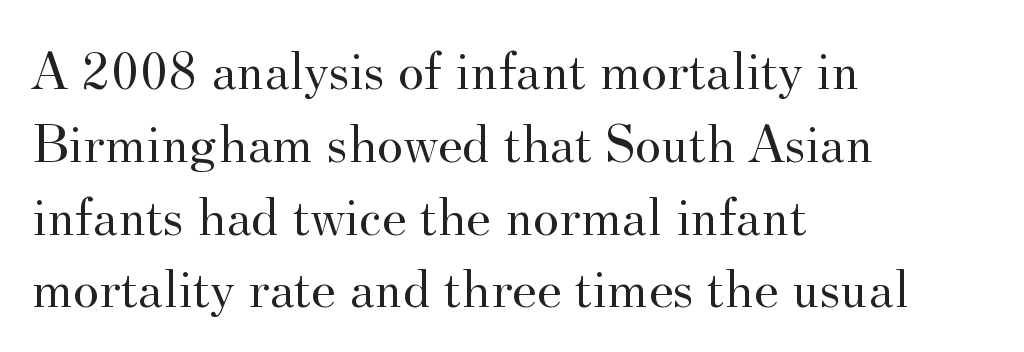
{"serif": "yes", "italic": "no", "bold": "no", "weight": "regular", "width": "normal", "stroke_contrast": "medium", "x_height": "small", "monospaced": "no", "underline": "no", "align": "left", "line_spacing": "normal", "line_spacing_ratio": 1.3, "letter_spacing": "normal", "letter_spacing_em": 0.0, "glyph_px": 56}
